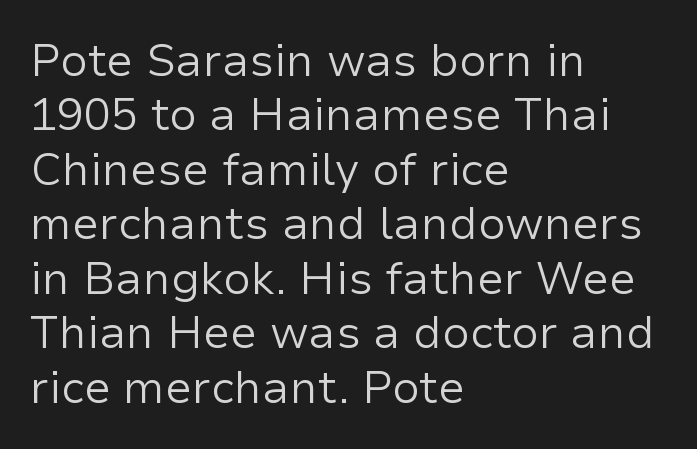
The image shows 45 px regular-weight sans-serif type, upright; set left-aligned, line spacing 1.21x, normal letter spacing, not underlined; low stroke contrast and a medium x-height.
